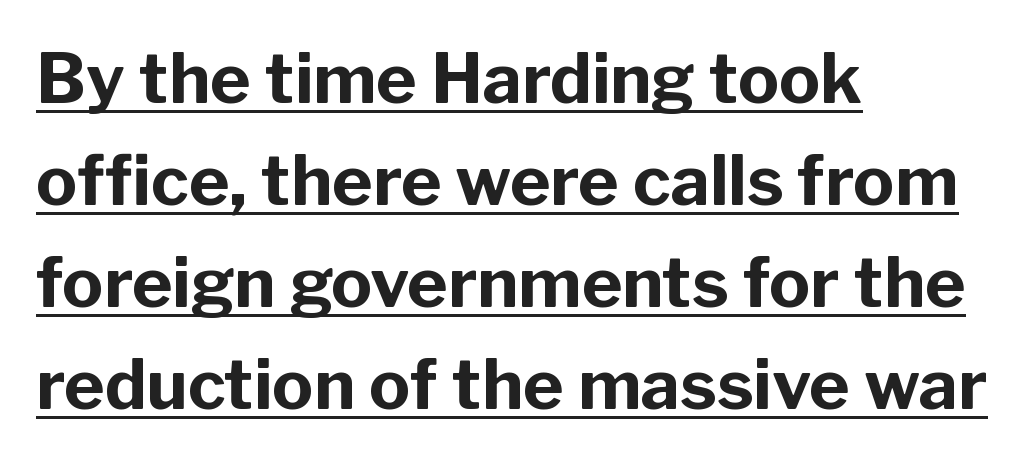
The sample's only ornament is a line tracing under the words. Honestly, the row spacing looks completely unremarkable. You could not count columns in this text — the font is proportionally spaced. This is the regular roman posture of the typeface. A student would call this left alignment; a typographer would say flush left, rag right.
